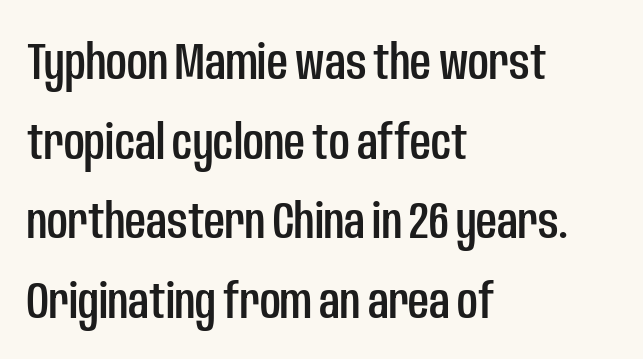
The image shows 51 px condensed sans-serif type, upright; set left-aligned, normal line spacing (1.56x), normal letter spacing, not underlined; low stroke contrast and a large x-height.
